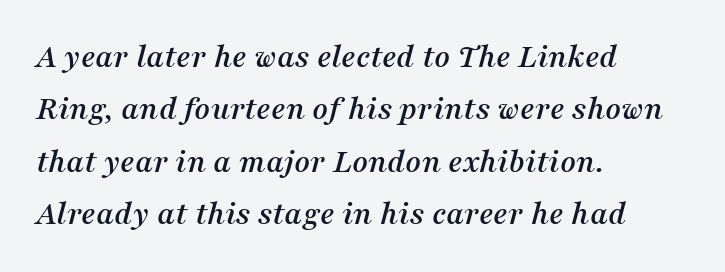
{"serif": "yes", "italic": "yes", "lean": "right", "slant_degrees": 16, "width": "normal", "stroke_contrast": "medium", "x_height": "medium", "monospaced": "no", "underline": "no", "align": "left", "line_spacing": "normal", "line_spacing_ratio": 1.54, "letter_spacing": "normal", "letter_spacing_em": 0.0, "glyph_px": 34}
